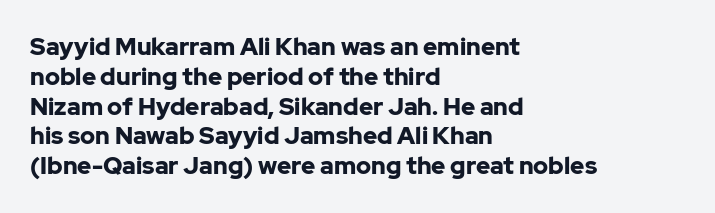
Every character sits straight up, as roman type does. This rendering uses left alignment, leaving the right contour irregular. Letters rest on an invisible, unmarked baseline. The passage shown has conventional tracking throughout. Pretty heavy lettering here — definitely bold.
